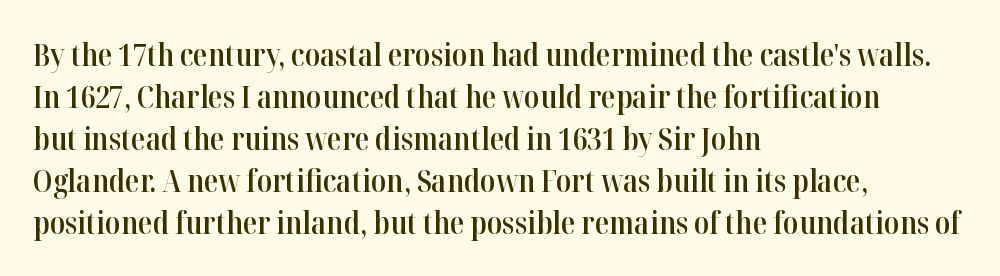
The image shows 30 px semibold serif type, upright; set left-aligned, normal line spacing (1.4x), normal letter spacing, not underlined; high stroke contrast and a medium x-height.
